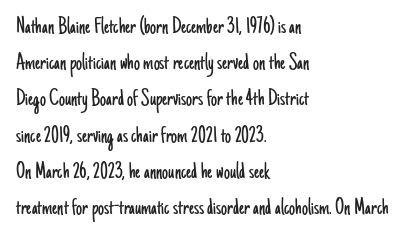
Default kerning and tracking; the words read as compact shapes. Tall strokes in this sample are plumb rather than angled. This rendering uses left alignment, leaving the right contour irregular. Students, observe: this is what conventionally led text looks like. Each stroke keeps to a modest, everyday thickness or less. Honestly, there is no underline to notice here at all.
